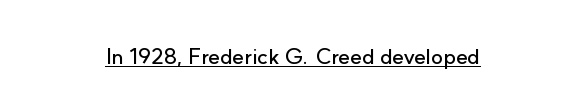
{"italic": "no", "underline": "yes", "align": "center", "letter_spacing": "normal", "letter_spacing_em": 0.0, "glyph_px": 22}
